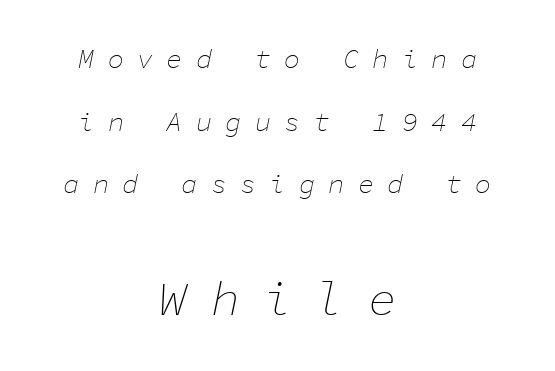
A bare baseline throughout the passage. Which of the two is more prominent by size? The second, at the bottom. One-word summary of the alignment: center. The leading is generous, giving the passage an open texture. The tracking jumps out immediately: characters are airy and widely separated.
